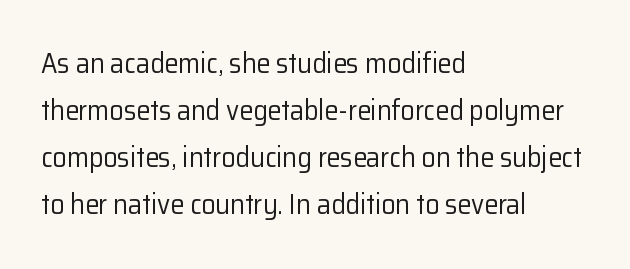
Q: Is the text bold? A: No.
Q: Is the text italic (slanted)? A: No, it is upright.
Q: Is the typeface a serif or a sans-serif typeface? A: Sans-serif.
Q: Is the text underlined? A: No.
Q: How is the paragraph aligned? A: Left-aligned.
Q: Is the spacing between letters normal or unusually wide? A: Normal.
Q: Is the spacing between lines tight, normal or loose? A: Normal.
Q: Width (condensed, normal, or wide)? A: Normal.
Q: Stroke contrast? A: Low.
Q: x-height? A: Medium.
Q: Monospaced? A: No.
